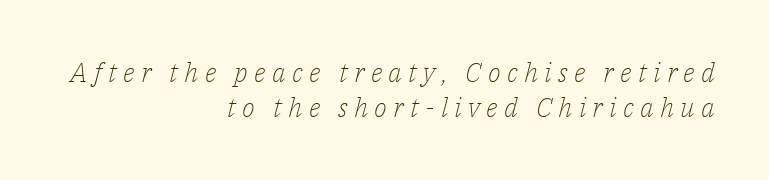
The image shows 27 px text type, italic (leaning right); set right-aligned, normal line spacing (1.31x), unusually wide letter spacing (+0.23 em), not underlined.
